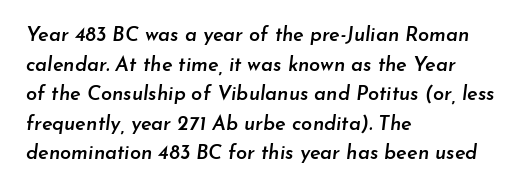
Q: Is the text bold? A: Semi-bold.
Q: Is the text italic (slanted)? A: Yes, it leans right by about 7 degrees.
Q: Is the text underlined? A: No.
Q: How is the paragraph aligned? A: Left-aligned.
Q: Is the spacing between letters normal or unusually wide? A: Normal.
Q: Is the spacing between lines tight, normal or loose? A: Normal.
